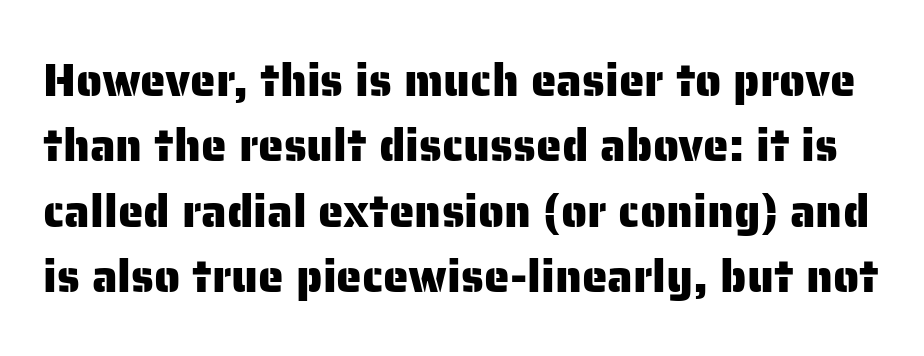
{"serif": "no", "italic": "no", "width": "normal", "stroke_contrast": "low", "x_height": "medium", "monospaced": "no", "underline": "no", "line_spacing": "normal", "line_spacing_ratio": 1.42, "letter_spacing": "normal", "letter_spacing_em": 0.0, "glyph_px": 46}
